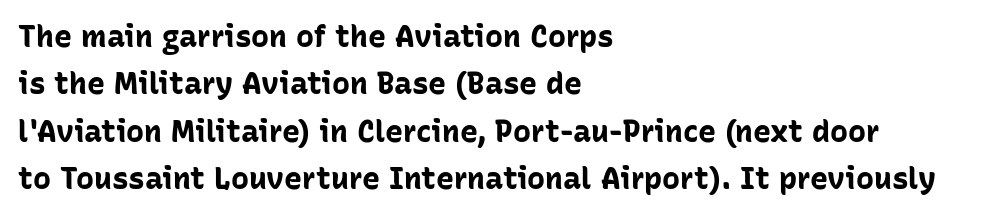
The image shows 30 px bold sans-serif type, upright; set left-aligned, normal line spacing (1.58x), normal letter spacing, not underlined; low stroke contrast and a medium x-height.
